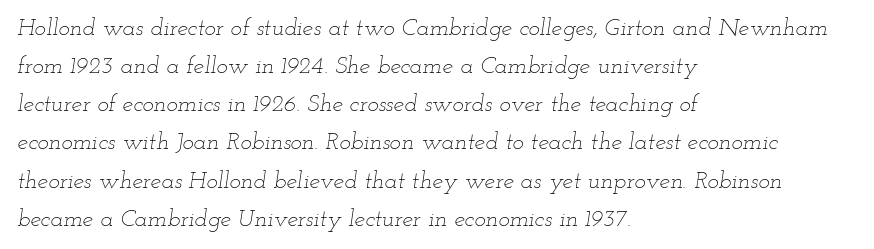
Q: Is the text bold? A: No.
Q: Is the text italic (slanted)? A: Yes, it leans right by about 12 degrees.
Q: Is the text underlined? A: No.
Q: How is the paragraph aligned? A: Left-aligned.
Q: Is the spacing between letters normal or unusually wide? A: Normal.
Q: Is the spacing between lines tight, normal or loose? A: Normal.
